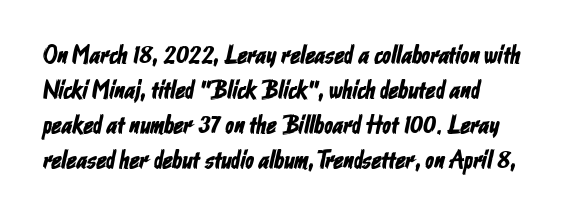
Q: Is the text underlined? A: No.
Q: How is the paragraph aligned? A: Left-aligned.
Q: Is the spacing between letters normal or unusually wide? A: Normal.
Q: Is the spacing between lines tight, normal or loose? A: Normal.
